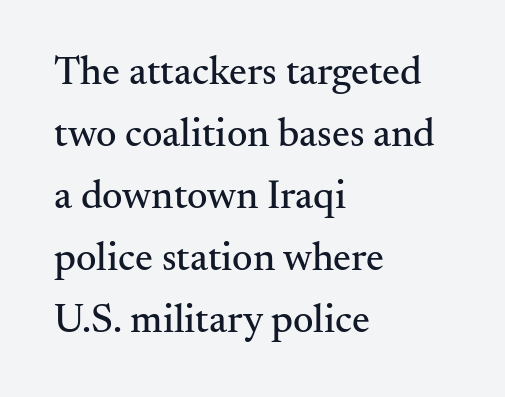
The image shows 40 px serif type, upright; set left-aligned, normal line spacing (1.55x), normal letter spacing, not underlined; medium stroke contrast and a small x-height.
